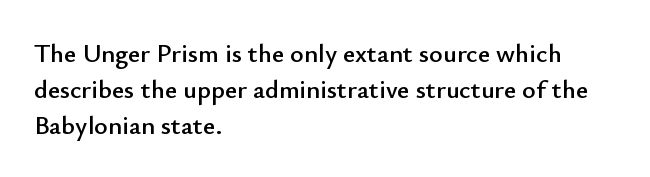
The image shows 26 px text type, upright; set left-aligned, normal line spacing (1.39x), normal letter spacing, not underlined.
